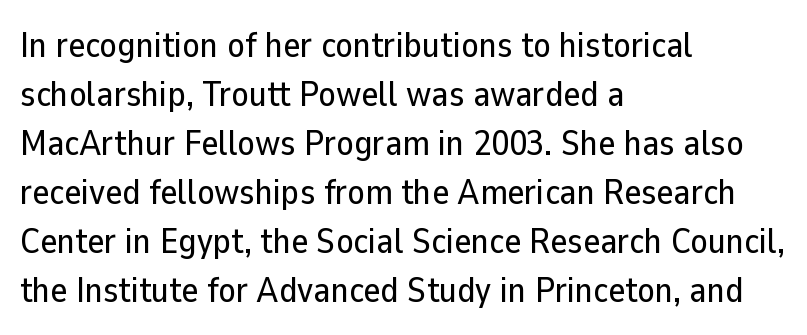
Q: Is the text italic (slanted)? A: No, it is upright.
Q: Is the typeface a serif or a sans-serif typeface? A: Sans-serif.
Q: Is the text underlined? A: No.
Q: How is the paragraph aligned? A: Left-aligned.
Q: Is the spacing between letters normal or unusually wide? A: Normal.
Q: Is the spacing between lines tight, normal or loose? A: Normal.
Q: Width (condensed, normal, or wide)? A: Normal.
Q: Stroke contrast? A: Low.
Q: x-height? A: Medium.
Q: Monospaced? A: No.
